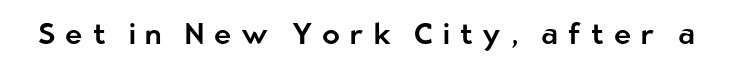
Style check: upright. The passage shown is typeset with a sans-serif family. Think of a printed novel: that variable character pitch is what you see here. Look at the tracking — it's clearly loosened, letters drifting apart. Beneath every word, the page is bare.
